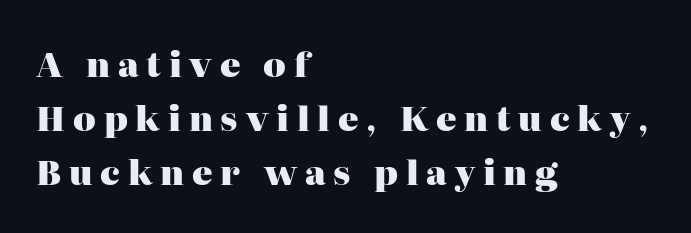
{"serif": "yes", "italic": "no", "bold": "yes", "weight": "heavy", "width": "normal", "stroke_contrast": "high", "x_height": "medium", "monospaced": "no", "underline": "no", "align": "left", "line_spacing": "normal", "line_spacing_ratio": 1.59, "letter_spacing": "wide", "letter_spacing_em": 0.23, "glyph_px": 34}
